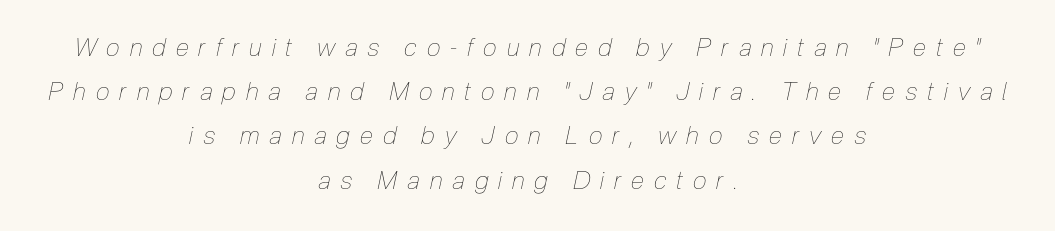
Would a proofreader flag this as italicized? Yes. Type without underlining. Is the stroke heavy? The answer is a plain regular-or-lighter. Here the glyphs are tracked loosely, breaking word shapes into spaced letters. Horizontally, the lines are justified to the midpoint only.
